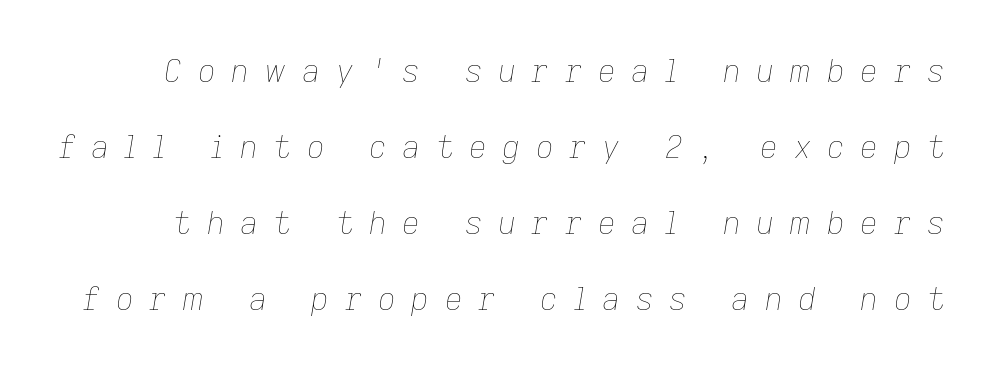
Q: Is the text bold? A: No.
Q: Is the text italic (slanted)? A: Yes, it leans right by about 9 degrees.
Q: Is the text underlined? A: No.
Q: Is the spacing between letters normal or unusually wide? A: Unusually wide.
Q: Is the spacing between lines tight, normal or loose? A: Loose.
Q: Width (condensed, normal, or wide)? A: Normal.
Q: Stroke contrast? A: Low.
Q: x-height? A: Medium.
Q: Monospaced? A: No.
